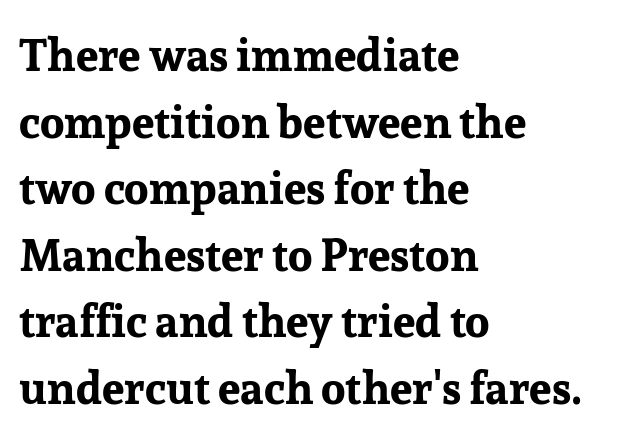
Q: Is the text bold? A: Yes.
Q: Is the text italic (slanted)? A: No, it is upright.
Q: Is the typeface a serif or a sans-serif typeface? A: Serif.
Q: Is the text underlined? A: No.
Q: How is the paragraph aligned? A: Left-aligned.
Q: Is the spacing between letters normal or unusually wide? A: Normal.
Q: Is the spacing between lines tight, normal or loose? A: Normal.
Q: Width (condensed, normal, or wide)? A: Normal.
Q: Stroke contrast? A: Low.
Q: x-height? A: Medium.
Q: Monospaced? A: No.
